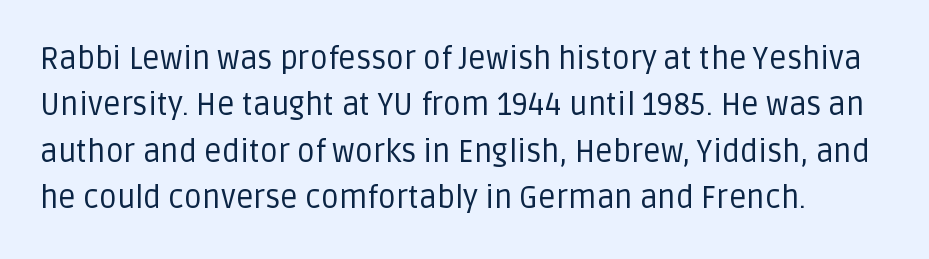
Weight: regular or lighter. The letters advance in unequal steps, a hallmark of proportional type. Has an underline been added? It has not. The leading is moderate, giving the passage an even texture. The type sits square on the baseline with zero lean.
